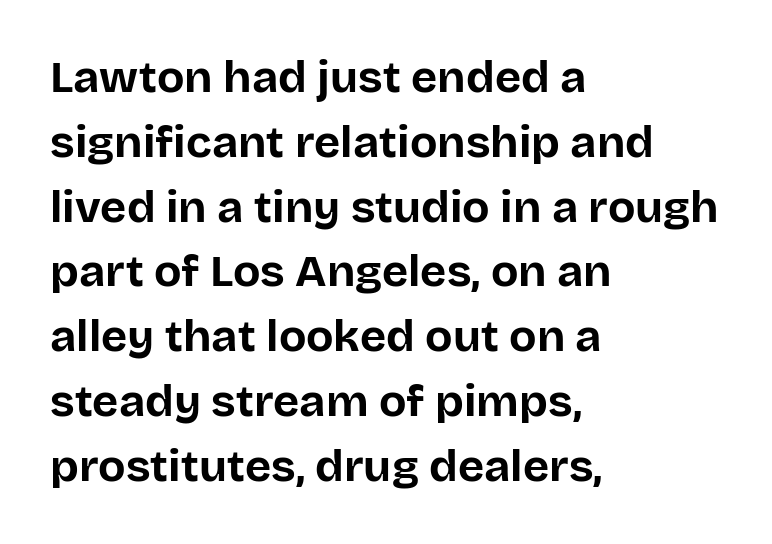
The font family rendered here belongs to the sans-serif group. The typography opts for an upright posture over an oblique one. Stroke thickness is high; the sample reads as a true bold. The text block is weighted toward the left margin, trailing off unevenly rightward.
